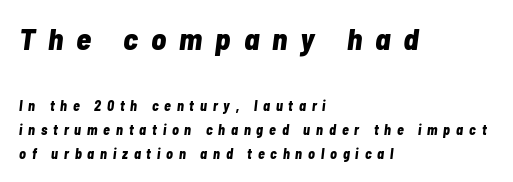
{"italic": "yes", "lean": "right", "slant_degrees": 7, "bold": "yes", "weight": "bold", "width": "condensed", "stroke_contrast": "low", "x_height": "medium", "monospaced": "no", "underline": "no", "align": "left", "line_spacing_ratio": 1.72, "letter_spacing": "wide", "letter_spacing_em": 0.42, "larger_block": "first", "size_ratio": 2.21, "glyph_px": 31}
